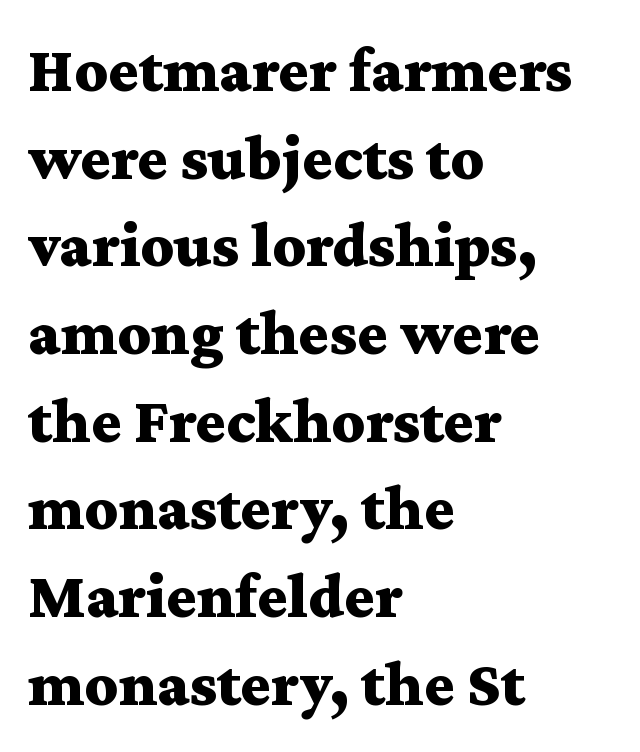
The image shows 64 px bold, wide serif type, upright; set left-aligned, normal line spacing (1.37x), normal letter spacing, not underlined; medium stroke contrast and a medium x-height.
